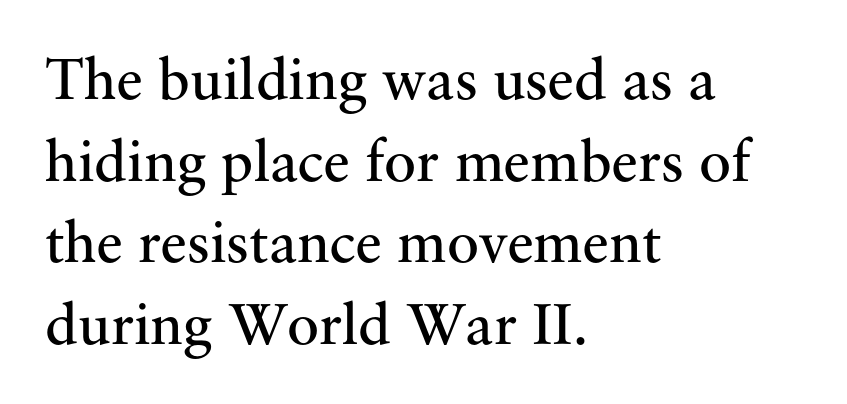
The image shows 60 px regular-weight serif type, upright; set left-aligned, normal line spacing (1.36x), normal letter spacing, not underlined; medium stroke contrast and a small x-height.
